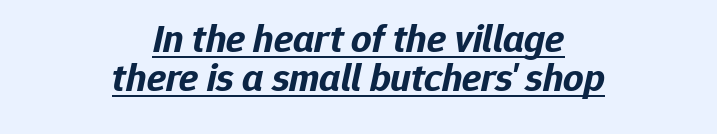
The image shows 40 px bold type, italic (leaning right); set centered, tight line spacing (0.97x), normal letter spacing, underlined; low stroke contrast and a medium x-height.
